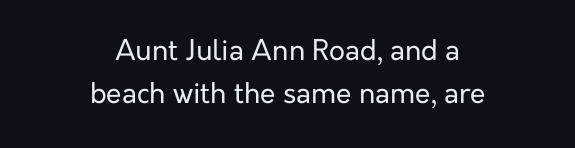
Note: no serifs on the glyphs. The typesetter chose a symmetrical, centered arrangement here. These lines were composed using upright roman letters. You could call the tracking neutral — neither tight nor loose. Whoever set this chose a conventional vertical rhythm. Stroke thickness stays within the range of a standard reading face or lighter.
